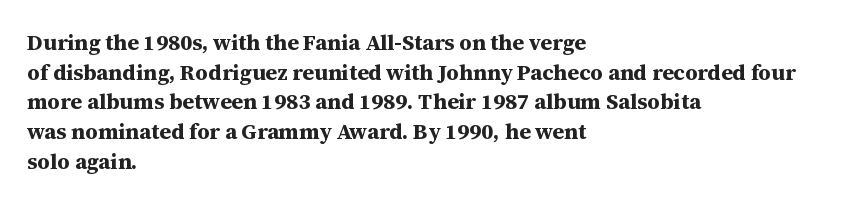
{"italic": "no", "bold": "yes", "underline": "no", "align": "left", "line_spacing": "normal", "line_spacing_ratio": 1.35, "letter_spacing": "normal", "letter_spacing_em": 0.0, "glyph_px": 22}
